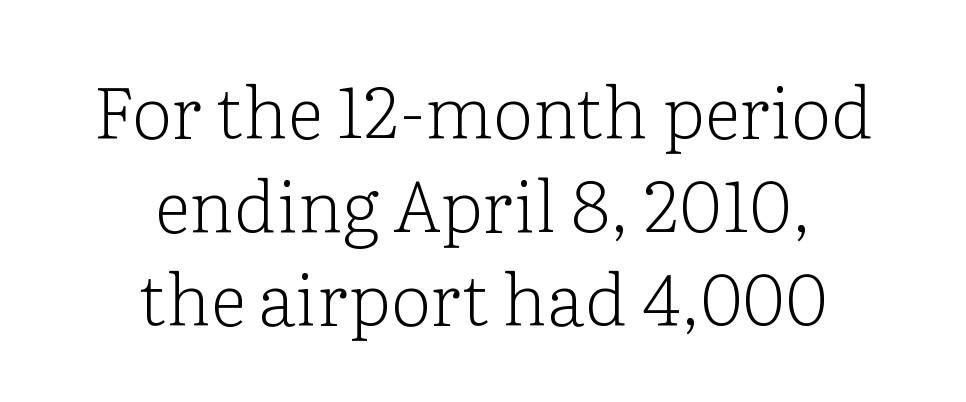
Each new line begins a customary step beneath the previous one. The passage shown is typed in a proportional face where columns would drift. Horizontally, the lines are justified to the midpoint only. The words here are not underlined. The letters sit at their default tracking, neither squeezed nor spread.
